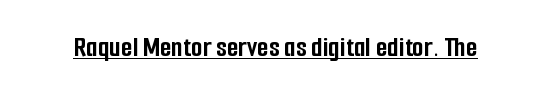
The specimen includes a rule beneath the text block's lines. You could not count columns in this text — the font is proportionally spaced. Rendered with straight, roman letterforms. The sample has been set heavy, in full bold. Note: no serifs on the glyphs.
